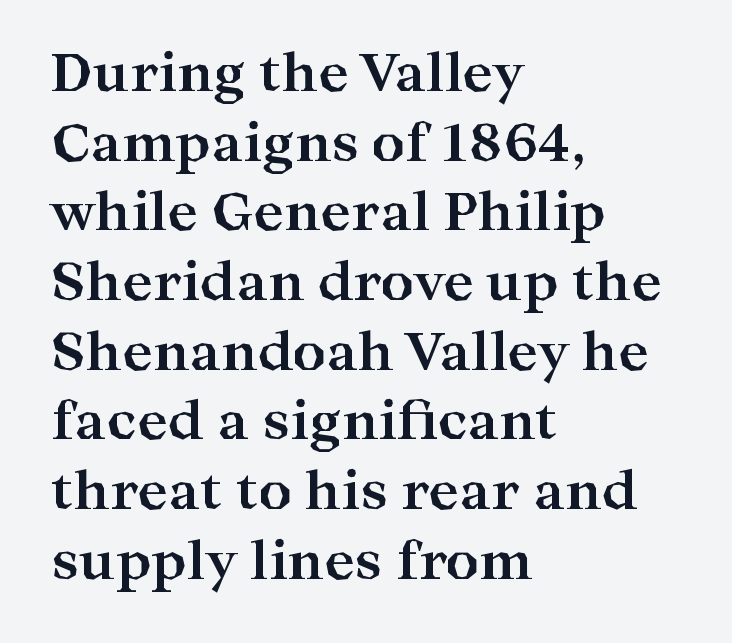
The image shows 52 px bold, wide serif type, upright; set left-aligned, normal line spacing (1.34x), normal letter spacing, not underlined; high stroke contrast and a medium x-height.
